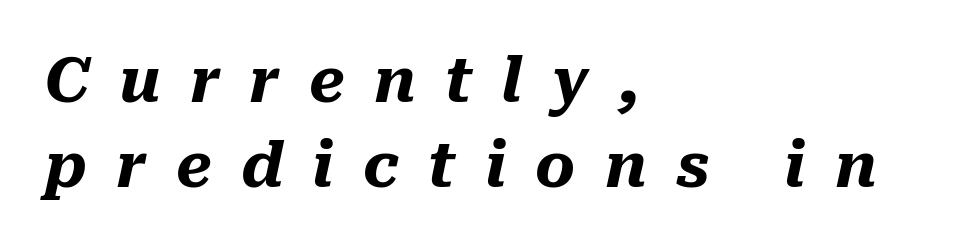
The ragged edge is on the right, which tells us the setting is flush left. Notice how the stems are inclined rather than vertical — that's the hallmark of italics. The letters are spread apart with noticeably loose tracking. How heavy is the stroke? Heavy — this is a bold. Rule under the text: the space is simply empty.
